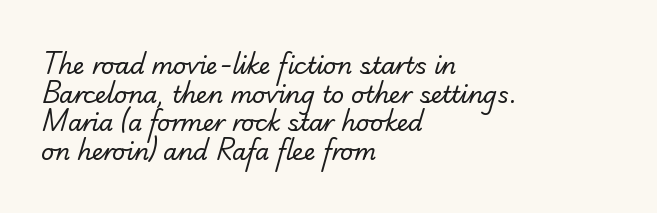
Every row of glyphs begins at an identical x-position on the left. Words appear dense and cohesive because spacing is normal. Decoration check: the copy has no underline. The strokes are not fattened; the text isn't bold.
